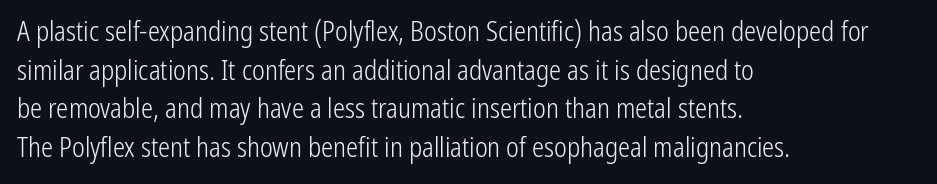
{"italic": "no", "bold": "no", "underline": "no", "align": "left", "line_spacing": "normal", "line_spacing_ratio": 1.43, "letter_spacing": "normal", "letter_spacing_em": 0.0, "glyph_px": 27}
